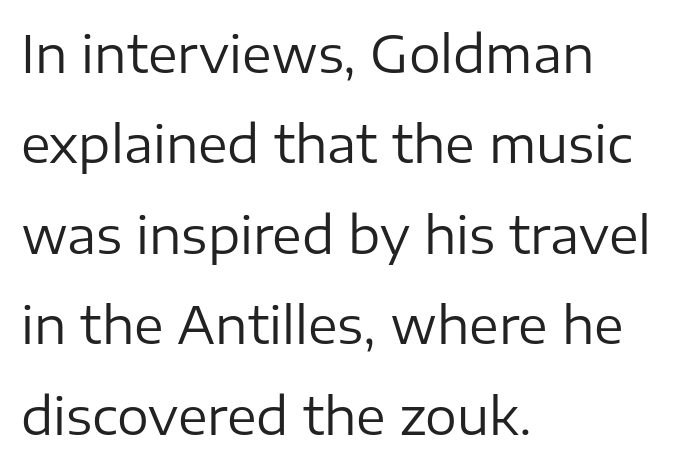
The image shows 50 px regular-weight sans-serif type, upright; set left-aligned, line spacing 1.81x, normal letter spacing, not underlined; low stroke contrast and a medium x-height.
